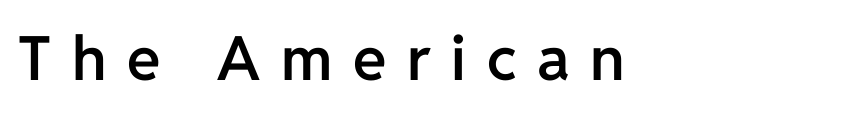
Q: Is the text bold? A: Semi-bold.
Q: Is the text italic (slanted)? A: No, it is upright.
Q: Is the typeface a serif or a sans-serif typeface? A: Sans-serif.
Q: Is the text underlined? A: No.
Q: Is the spacing between letters normal or unusually wide? A: Unusually wide.
Q: Width (condensed, normal, or wide)? A: Normal.
Q: Stroke contrast? A: Low.
Q: x-height? A: Medium.
Q: Monospaced? A: No.
